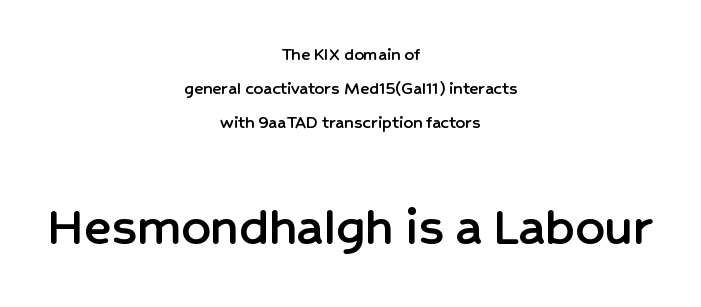
{"serif": "no", "italic": "no", "width": "normal", "stroke_contrast": "low", "x_height": "medium", "monospaced": "no", "underline": "no", "align": "center", "line_spacing_ratio": 1.8, "letter_spacing": "normal", "letter_spacing_em": 0.0, "larger_block": "second", "size_ratio": 3.0, "glyph_px": 57}
